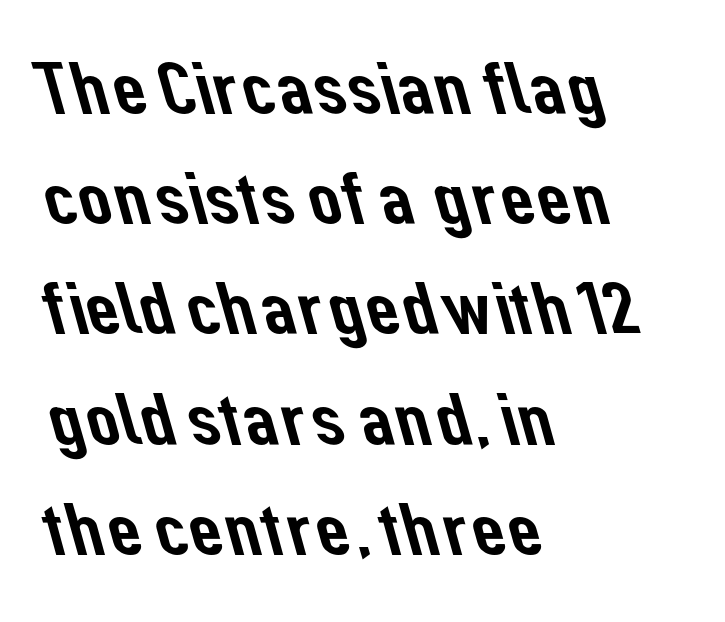
The image shows 75 px sans-serif type; set left-aligned, normal line spacing (1.47x), normal letter spacing, not underlined; low stroke contrast and a medium x-height.
